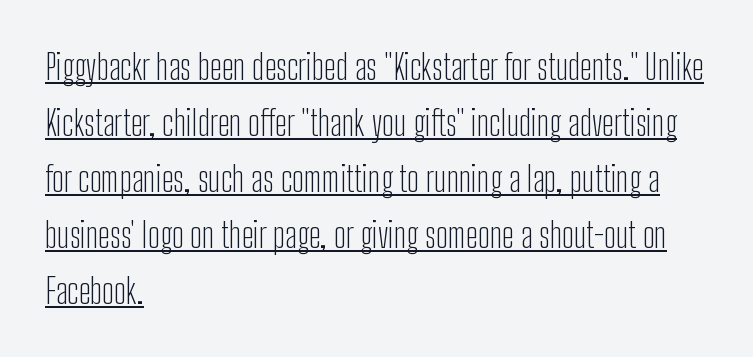
Q: Is the text bold? A: No.
Q: Is the text italic (slanted)? A: No, it is upright.
Q: Is the typeface a serif or a sans-serif typeface? A: Sans-serif.
Q: Is the text underlined? A: Yes.
Q: How is the paragraph aligned? A: Left-aligned.
Q: Is the spacing between letters normal or unusually wide? A: Normal.
Q: Is the spacing between lines tight, normal or loose? A: Normal.
Q: Width (condensed, normal, or wide)? A: Condensed.
Q: Stroke contrast? A: Low.
Q: x-height? A: Medium.
Q: Monospaced? A: No.
